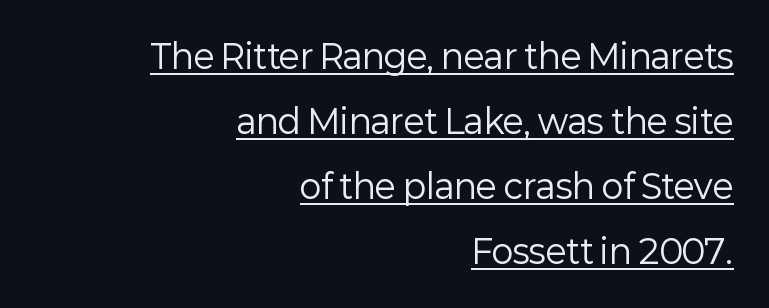
Are there feet on the stems? There aren't — it's a sans. Weight: regular or lighter. Does a line run under the words? Yes, clearly. Successive baselines arrive slowly, with a big drop between each.
